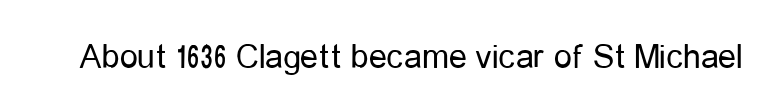
{"serif": "no", "italic": "no", "bold": "no", "weight": "regular", "width": "condensed", "stroke_contrast": "low", "x_height": "medium", "monospaced": "no", "underline": "no", "letter_spacing": "normal", "letter_spacing_em": 0.0, "glyph_px": 36}
